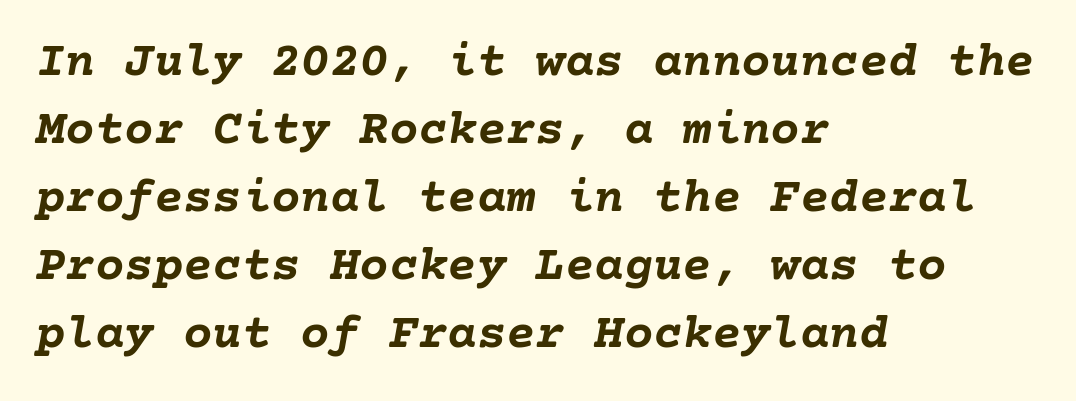
The typesetter chose a ragged-right arrangement here. Every character sits at an angle, as italics do. A full-strength bold gives these letters their thick strokes. Horizontal bands of white between lines are of average thickness. Does extra space separate the letters? No, they use regular spacing. Lines of text with bare space underneath.
